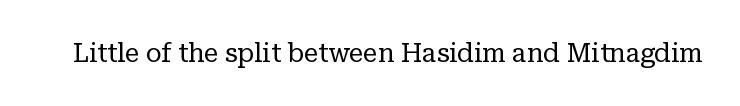
{"italic": "no", "bold": "no", "underline": "no", "letter_spacing": "normal", "letter_spacing_em": 0.0, "glyph_px": 26}
